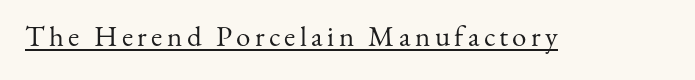
Q: Is the text bold? A: No.
Q: Is the text italic (slanted)? A: No, it is upright.
Q: Is the typeface a serif or a sans-serif typeface? A: Serif.
Q: Is the text underlined? A: Yes.
Q: Width (condensed, normal, or wide)? A: Normal.
Q: Stroke contrast? A: Medium.
Q: x-height? A: Small.
Q: Monospaced? A: No.
